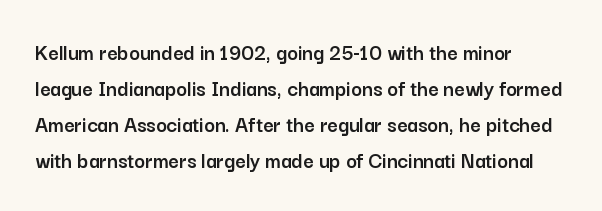
{"italic": "no", "underline": "no", "align": "left", "line_spacing": "normal", "line_spacing_ratio": 1.57, "letter_spacing": "normal", "letter_spacing_em": 0.0, "glyph_px": 23}
